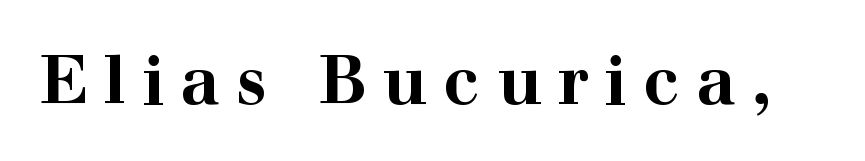
Q: Is the text bold? A: Yes.
Q: Is the text italic (slanted)? A: No, it is upright.
Q: Is the typeface a serif or a sans-serif typeface? A: Serif.
Q: Is the text underlined? A: No.
Q: Is the spacing between letters normal or unusually wide? A: Unusually wide.
Q: Width (condensed, normal, or wide)? A: Wide.
Q: Stroke contrast? A: High.
Q: x-height? A: Medium.
Q: Monospaced? A: No.
